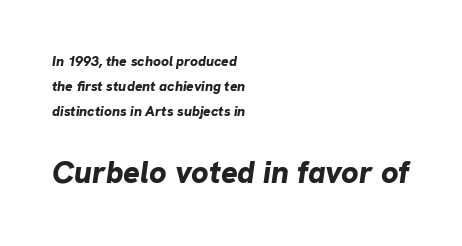
The image shows 31 px bold type, italic (leaning right); set left-aligned, line spacing 1.8x, normal letter spacing, not underlined; the second (bottom) block is 2.21x larger; low stroke contrast and a medium x-height.
